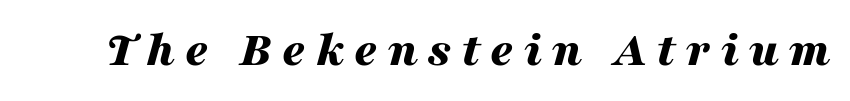
The glyphs look as if they've been sheared to an angle. Think of a printed novel: that variable character pitch is what you see here. The tracking jumps out immediately: characters are airy and widely separated. The characters look thick and weighty, a clear bold. The space beneath each line is pristine and unruled.
